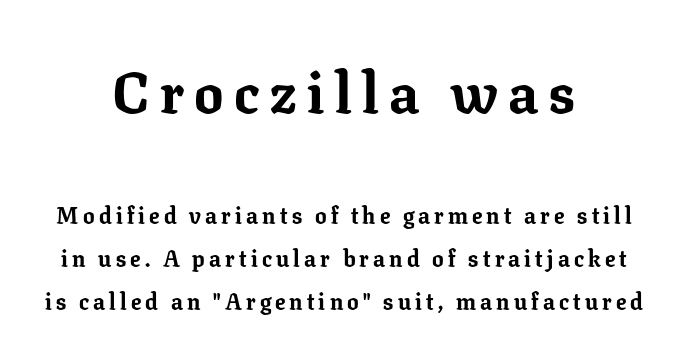
{"serif": "yes", "italic": "no", "bold": "yes", "weight": "bold", "width": "normal", "stroke_contrast": "low", "x_height": "medium", "monospaced": "no", "underline": "no", "align": "center", "line_spacing_ratio": 1.87, "larger_block": "first", "size_ratio": 2.52, "glyph_px": 58}
